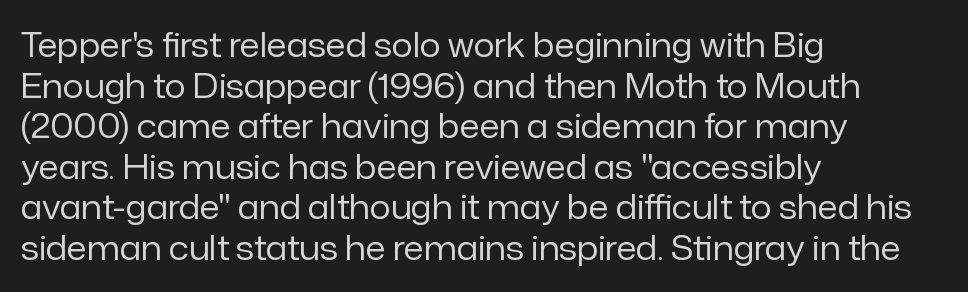
Q: Is the text bold? A: No.
Q: Is the text italic (slanted)? A: No, it is upright.
Q: Is the typeface a serif or a sans-serif typeface? A: Sans-serif.
Q: Is the text underlined? A: No.
Q: How is the paragraph aligned? A: Left-aligned.
Q: Is the spacing between letters normal or unusually wide? A: Normal.
Q: Width (condensed, normal, or wide)? A: Normal.
Q: Stroke contrast? A: Low.
Q: x-height? A: Medium.
Q: Monospaced? A: No.
